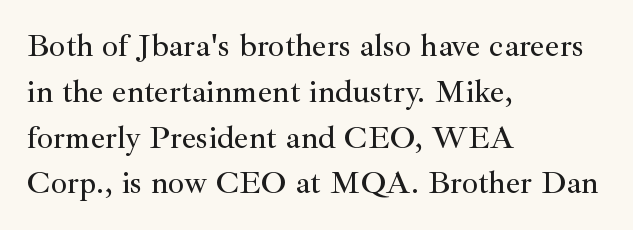
The glyphs in this specimen are seriffed. The rows are spaced the way most documents space them. The paragraph shown leans on its left margin. If you drew a line through each stem, it would be perfectly vertical. Plain, unruled lines of type. Spacing verdict: proportional, widths tailored to each character.
